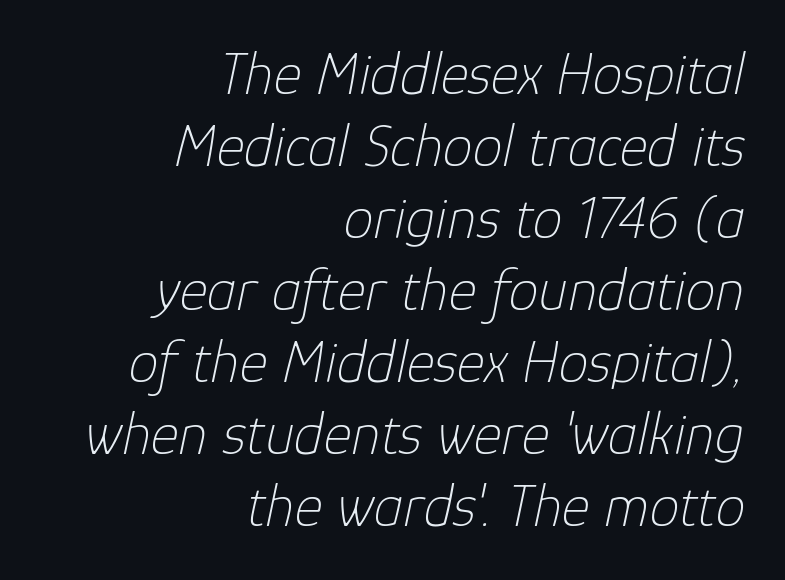
Q: Is the text bold? A: No.
Q: Is the text italic (slanted)? A: Yes, it leans right by about 12 degrees.
Q: Is the text underlined? A: No.
Q: How is the paragraph aligned? A: Right-aligned.
Q: Is the spacing between letters normal or unusually wide? A: Normal.
Q: Width (condensed, normal, or wide)? A: Normal.
Q: Stroke contrast? A: Low.
Q: x-height? A: Medium.
Q: Monospaced? A: No.
